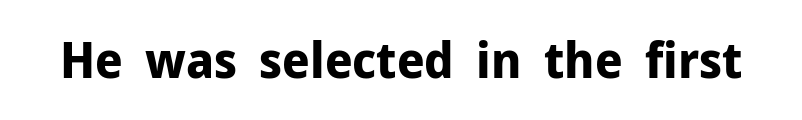
{"serif": "no", "italic": "no", "bold": "yes", "weight": "bold", "width": "normal", "stroke_contrast": "low", "x_height": "medium", "monospaced": "no", "underline": "no", "letter_spacing": "normal", "letter_spacing_em": 0.0, "glyph_px": 50}
